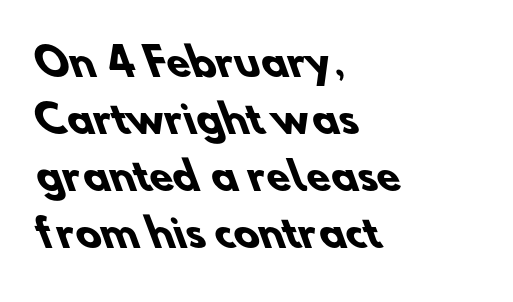
The image shows 38 px heavy sans-serif type; set left-aligned, normal line spacing (1.5x), normal letter spacing, not underlined; low stroke contrast and a small x-height.
